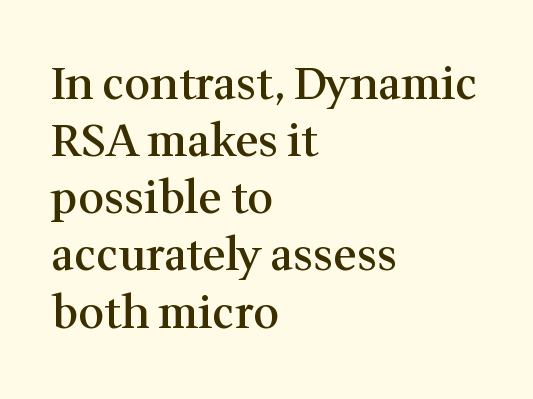
{"serif": "yes", "italic": "no", "bold": "semi", "weight": "semibold", "width": "normal", "stroke_contrast": "medium", "x_height": "medium", "monospaced": "no", "underline": "no", "align": "left", "line_spacing": "normal", "line_spacing_ratio": 1.27, "letter_spacing": "normal", "letter_spacing_em": 0.0, "glyph_px": 45}
